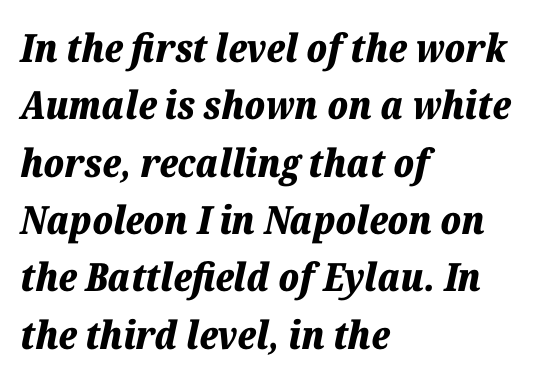
The image shows 39 px bold type, italic (leaning right); set left-aligned, normal line spacing (1.47x), normal letter spacing, not underlined; low stroke contrast and a medium x-height.
